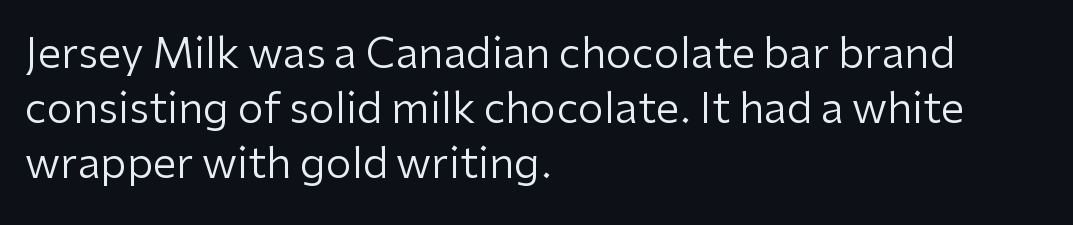
Q: Is the text bold? A: No.
Q: Is the text italic (slanted)? A: No, it is upright.
Q: Is the typeface a serif or a sans-serif typeface? A: Sans-serif.
Q: Is the text underlined? A: No.
Q: How is the paragraph aligned? A: Left-aligned.
Q: Is the spacing between letters normal or unusually wide? A: Normal.
Q: Is the spacing between lines tight, normal or loose? A: Normal.
Q: Width (condensed, normal, or wide)? A: Normal.
Q: Stroke contrast? A: Low.
Q: x-height? A: Medium.
Q: Monospaced? A: No.
